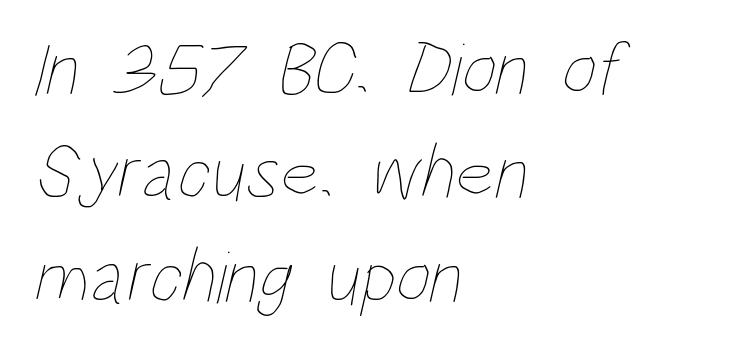
{"bold": "no", "weight": "thin", "width": "condensed", "stroke_contrast": "low", "x_height": "large", "monospaced": "no", "underline": "no", "align": "left", "line_spacing": "normal", "line_spacing_ratio": 1.37, "letter_spacing": "normal", "letter_spacing_em": 0.0, "glyph_px": 76}
